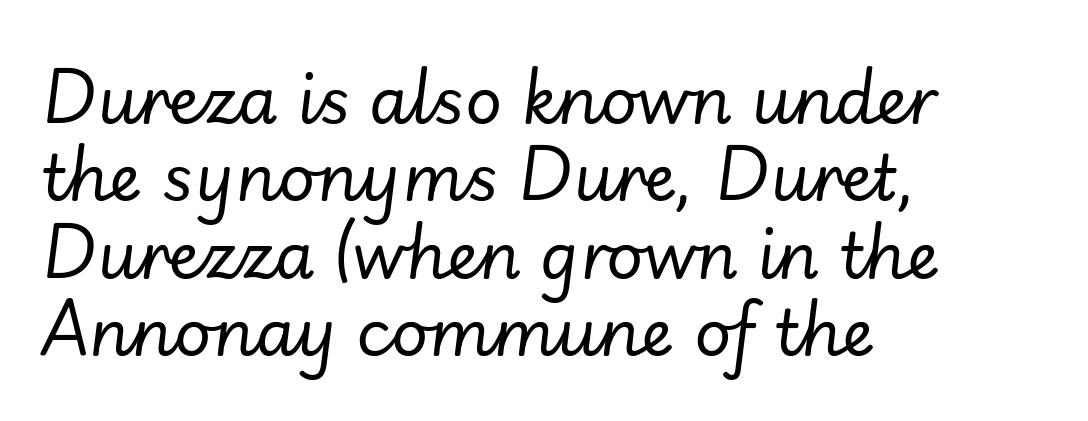
Just letters on the line, the space beneath them empty. Each stroke keeps to a modest, everyday thickness or less. The tracking reads as untouched default to a designer's eye. This sample has the flowing, uneven cadence of proportional lettering. Reading down the block, your eye returns to a fixed left position each line.
